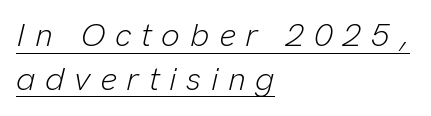
{"italic": "yes", "lean": "right", "slant_degrees": 13, "bold": "no", "weight": "light", "width": "normal", "stroke_contrast": "low", "x_height": "medium", "monospaced": "no", "underline": "yes", "align": "left", "line_spacing": "normal", "line_spacing_ratio": 1.32, "letter_spacing": "wide", "letter_spacing_em": 0.29, "glyph_px": 33}
